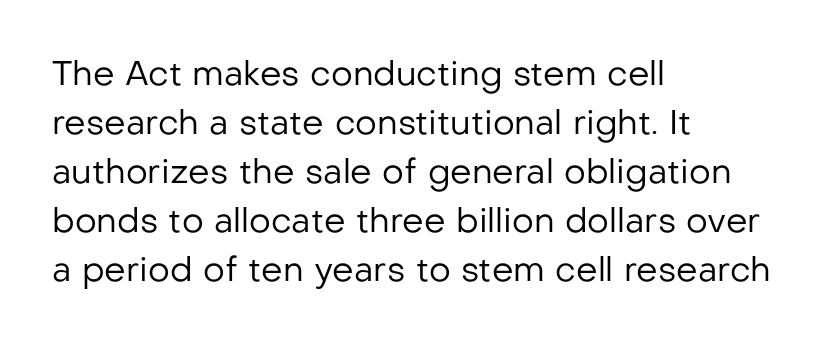
Q: Is the text bold? A: No.
Q: Is the text italic (slanted)? A: No, it is upright.
Q: Is the typeface a serif or a sans-serif typeface? A: Sans-serif.
Q: Is the text underlined? A: No.
Q: How is the paragraph aligned? A: Left-aligned.
Q: Is the spacing between letters normal or unusually wide? A: Normal.
Q: Is the spacing between lines tight, normal or loose? A: Normal.
Q: Width (condensed, normal, or wide)? A: Normal.
Q: Stroke contrast? A: Low.
Q: x-height? A: Medium.
Q: Monospaced? A: No.
